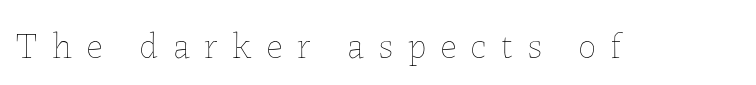
The image shows 36 px thin type, upright; set unusually wide letter spacing (+0.4 em), not underlined; low stroke contrast and a medium x-height.
